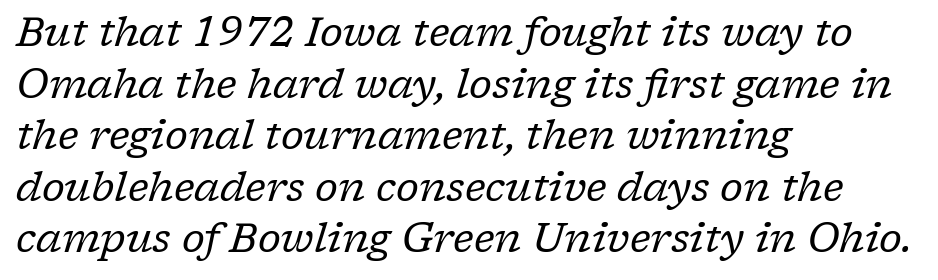
{"serif": "yes", "italic": "yes", "lean": "right", "slant_degrees": 17, "bold": "no", "weight": "regular", "width": "normal", "stroke_contrast": "low", "x_height": "medium", "monospaced": "no", "underline": "no", "align": "left", "line_spacing": "normal", "line_spacing_ratio": 1.29, "letter_spacing": "normal", "letter_spacing_em": 0.0, "glyph_px": 40}
